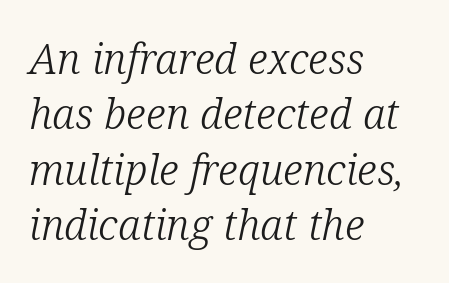
{"serif": "yes", "italic": "yes", "lean": "right", "slant_degrees": 12, "bold": "no", "weight": "light", "width": "normal", "stroke_contrast": "low", "x_height": "medium", "monospaced": "no", "underline": "no", "align": "left", "line_spacing": "normal", "line_spacing_ratio": 1.32, "letter_spacing": "normal", "letter_spacing_em": 0.0, "glyph_px": 42}
